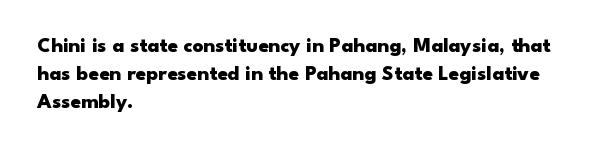
{"italic": "no", "bold": "yes", "underline": "no", "align": "left", "line_spacing": "normal", "line_spacing_ratio": 1.34, "letter_spacing": "normal", "letter_spacing_em": 0.0, "glyph_px": 21}
